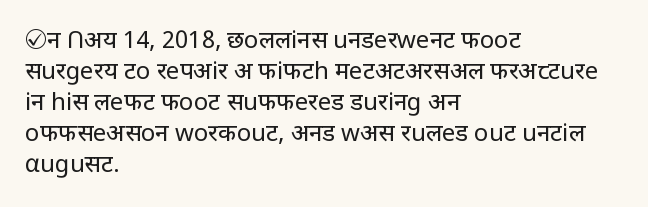
{"italic": "no", "bold": "no", "underline": "no", "align": "left", "line_spacing": "normal", "line_spacing_ratio": 1.29, "letter_spacing": "normal", "letter_spacing_em": 0.0, "glyph_px": 24}
